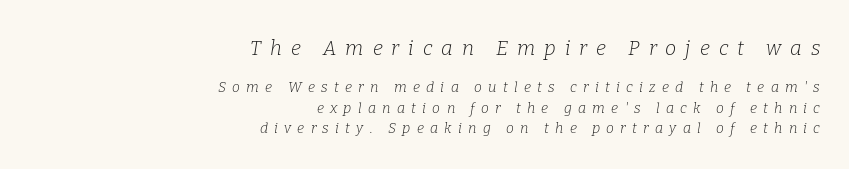
{"italic": "yes", "lean": "right", "slant_degrees": 9, "bold": "no", "underline": "no", "align": "right", "line_spacing": "normal", "line_spacing_ratio": 1.46, "letter_spacing": "wide", "letter_spacing_em": 0.45, "larger_block": "first", "size_ratio": 1.43, "glyph_px": 20}
